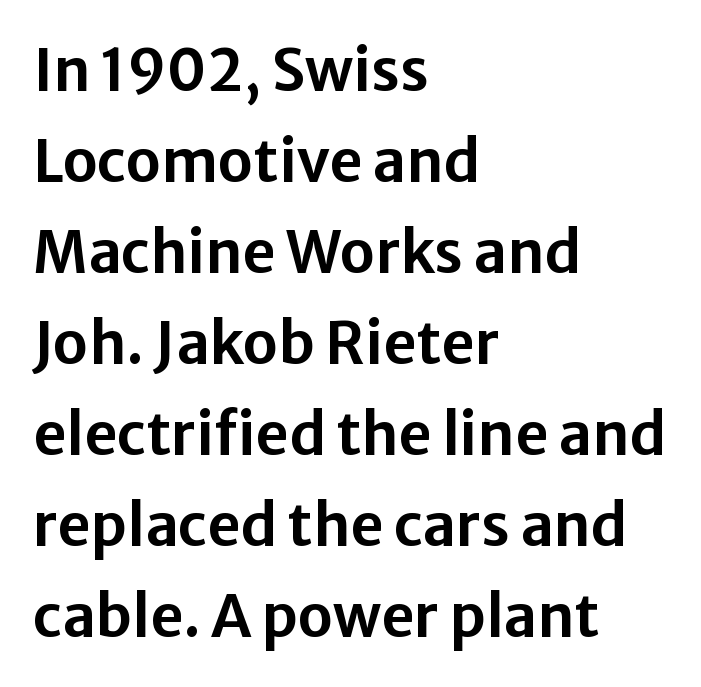
Every row of glyphs begins at an identical x-position on the left. Nope, not italic — everything's standing straight. A typesetter would call this proportional, since set widths differ per character. A sans-serif font was chosen for this passage. Bare-footed words on every line.
